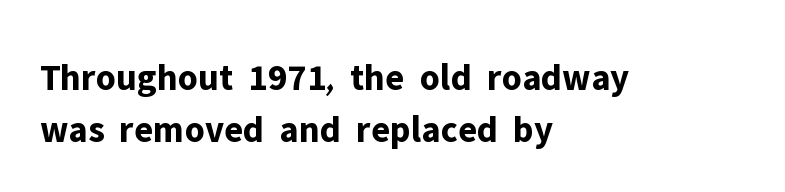
This is roman type, the default non-slanted kind. The foot of each line stays bare and open. Character widths vary here, with narrow letters taking less room than wide ones. Successive baselines arrive at the customary interval. These lines keep a tight, regular rhythm from letter to letter.
